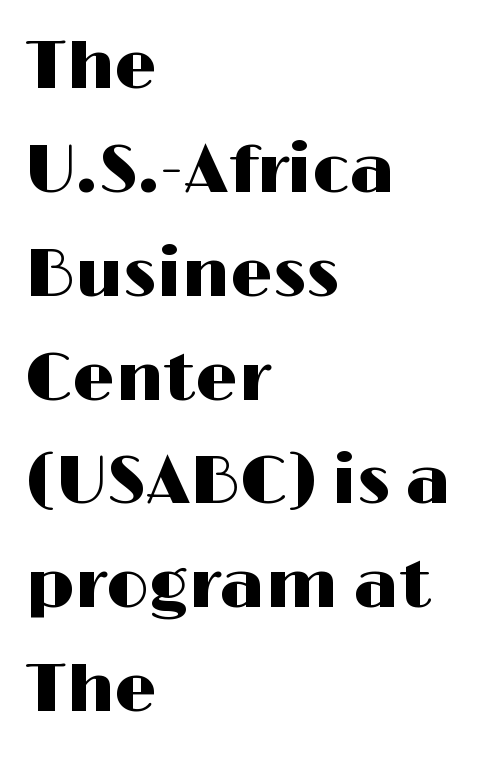
Q: Is the text italic (slanted)? A: No, it is upright.
Q: Is the typeface a serif or a sans-serif typeface? A: Sans-serif.
Q: Is the text underlined? A: No.
Q: How is the paragraph aligned? A: Left-aligned.
Q: Is the spacing between letters normal or unusually wide? A: Normal.
Q: Is the spacing between lines tight, normal or loose? A: Normal.
Q: Width (condensed, normal, or wide)? A: Wide.
Q: Stroke contrast? A: High.
Q: x-height? A: Medium.
Q: Monospaced? A: No.
